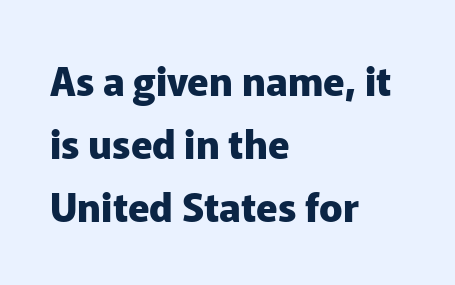
The image shows 39 px heavy sans-serif type, upright; set left-aligned, normal line spacing (1.62x), normal letter spacing, not underlined; low stroke contrast and a medium x-height.
